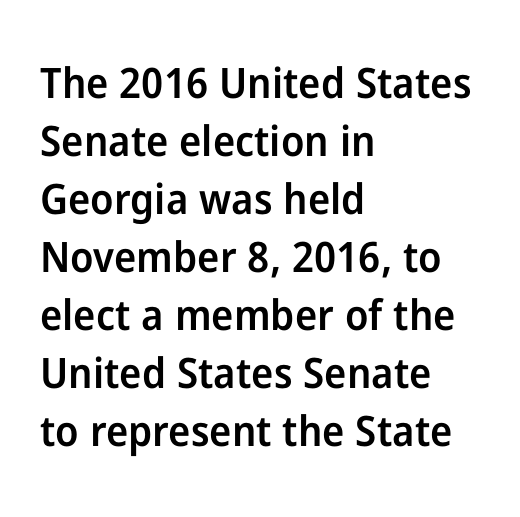
The image shows 42 px semibold sans-serif type, upright; set left-aligned, normal line spacing (1.38x), normal letter spacing, not underlined; low stroke contrast and a medium x-height.
